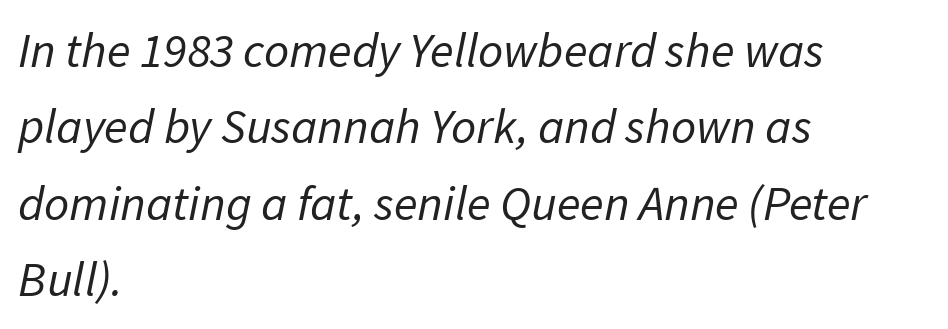
{"serif": "no", "bold": "no", "weight": "regular", "width": "normal", "stroke_contrast": "low", "x_height": "medium", "monospaced": "no", "underline": "no", "align": "left", "line_spacing": "normal", "line_spacing_ratio": 1.56, "letter_spacing": "normal", "letter_spacing_em": 0.0, "glyph_px": 49}
